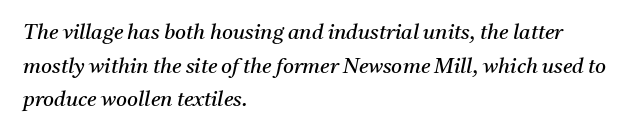
Emphasis-style slanted type is in use. The horizontal fit of the characters is conventional and even. The gap between lines stays unmarked. Stem width sits at or under what a default text font uses. Leading: standard. The passage is arranged the way most books set body copy — flush left.
